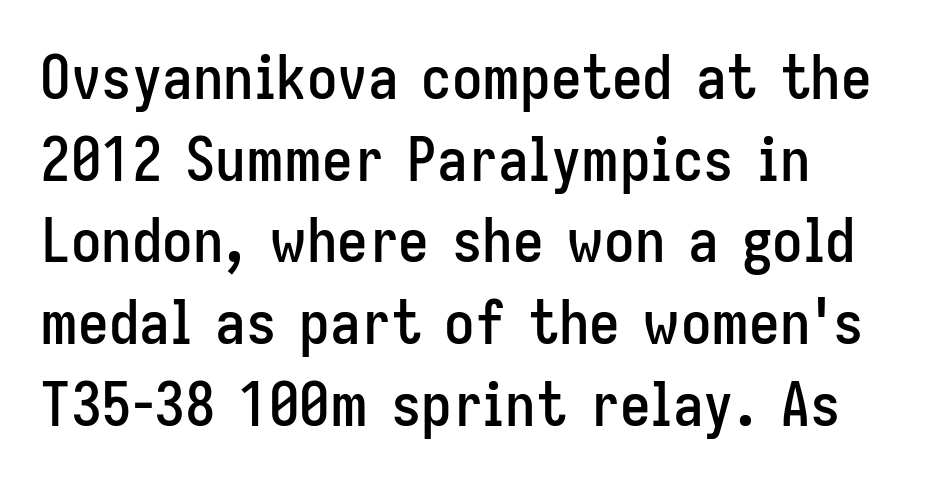
Q: Is the text italic (slanted)? A: No, it is upright.
Q: Is the typeface a serif or a sans-serif typeface? A: Sans-serif.
Q: Is the text underlined? A: No.
Q: Is the spacing between letters normal or unusually wide? A: Normal.
Q: Is the spacing between lines tight, normal or loose? A: Normal.
Q: Width (condensed, normal, or wide)? A: Condensed.
Q: Stroke contrast? A: Low.
Q: x-height? A: Medium.
Q: Monospaced? A: No.
